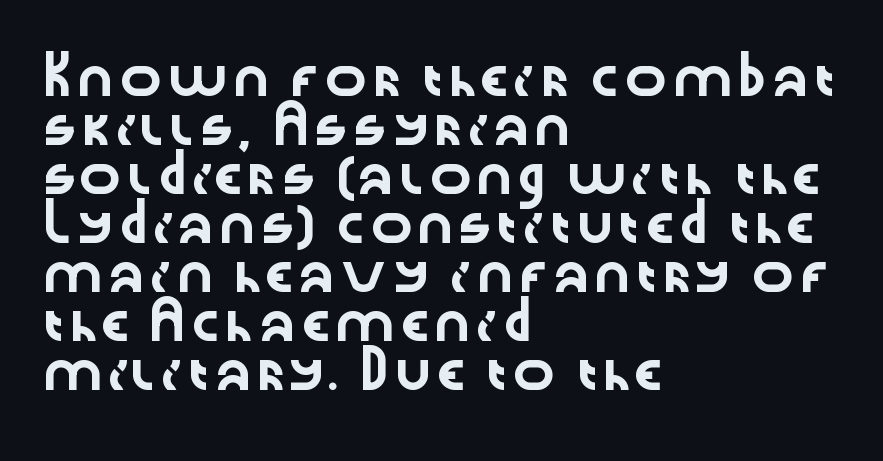
{"serif": "no", "italic": "no", "width": "wide", "stroke_contrast": "low", "x_height": "medium", "monospaced": "no", "underline": "no", "align": "left", "line_spacing": "normal", "line_spacing_ratio": 1.36, "letter_spacing": "normal", "letter_spacing_em": 0.0, "glyph_px": 36}
